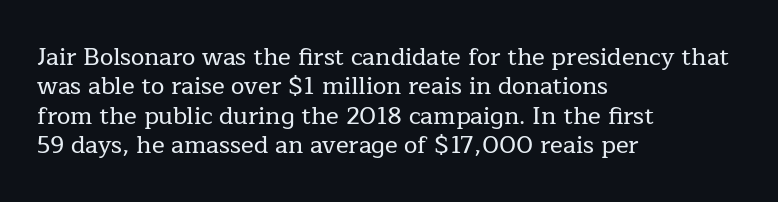
The image shows 24 px text type, upright; set left-aligned, line spacing 1.22x, normal letter spacing, not underlined.
